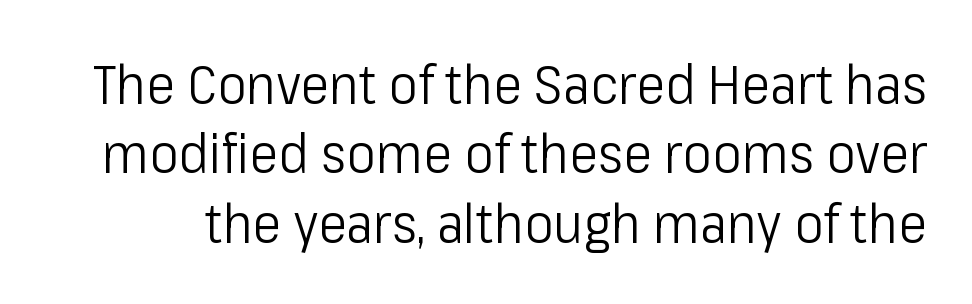
Q: Is the text bold? A: No.
Q: Is the text italic (slanted)? A: No, it is upright.
Q: Is the typeface a serif or a sans-serif typeface? A: Sans-serif.
Q: Is the text underlined? A: No.
Q: Is the spacing between letters normal or unusually wide? A: Normal.
Q: Is the spacing between lines tight, normal or loose? A: Normal.
Q: Width (condensed, normal, or wide)? A: Condensed.
Q: Stroke contrast? A: Low.
Q: x-height? A: Medium.
Q: Monospaced? A: No.
